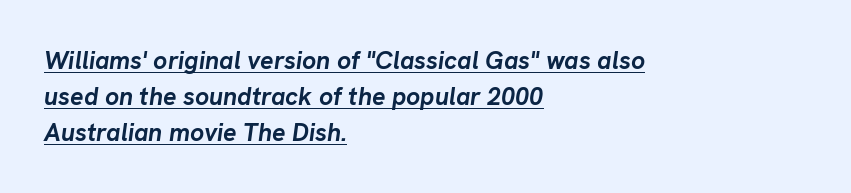
{"italic": "yes", "lean": "right", "slant_degrees": 8, "bold": "yes", "underline": "yes", "align": "left", "line_spacing": "normal", "line_spacing_ratio": 1.44, "letter_spacing": "normal", "letter_spacing_em": 0.0, "glyph_px": 25}
